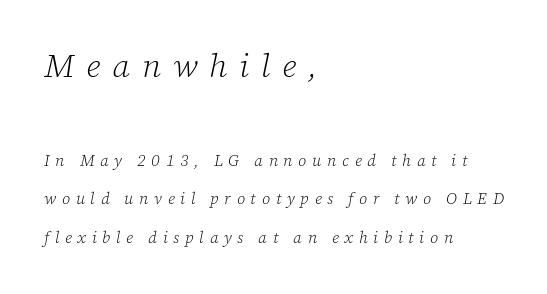
Q: Is the text bold? A: No.
Q: Is the text italic (slanted)? A: Yes, it leans right by about 12 degrees.
Q: Is the typeface a serif or a sans-serif typeface? A: Serif.
Q: Is the text underlined? A: No.
Q: How is the paragraph aligned? A: Left-aligned.
Q: Is the spacing between letters normal or unusually wide? A: Unusually wide.
Q: Is the spacing between lines tight, normal or loose? A: Loose.
Q: Which block of text is set in a larger size, the first (top) or the second (bottom)? A: The first (top) one.
Q: Width (condensed, normal, or wide)? A: Normal.
Q: Stroke contrast? A: Low.
Q: x-height? A: Medium.
Q: Monospaced? A: No.
